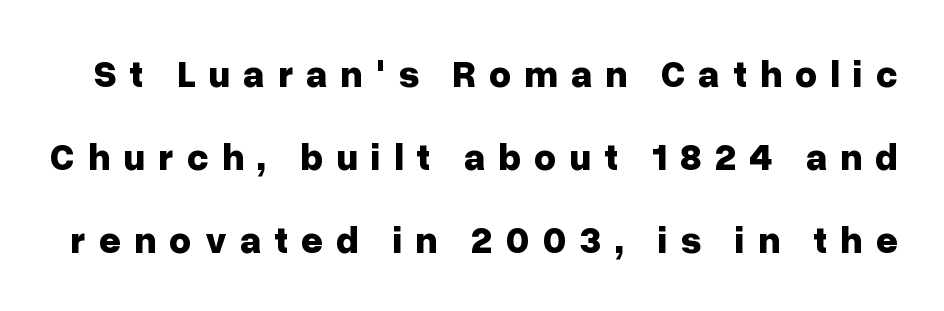
The image shows 38 px bold sans-serif type, upright; set loose line spacing (2.19x), unusually wide letter spacing (+0.34 em), not underlined; low stroke contrast and a medium x-height.
